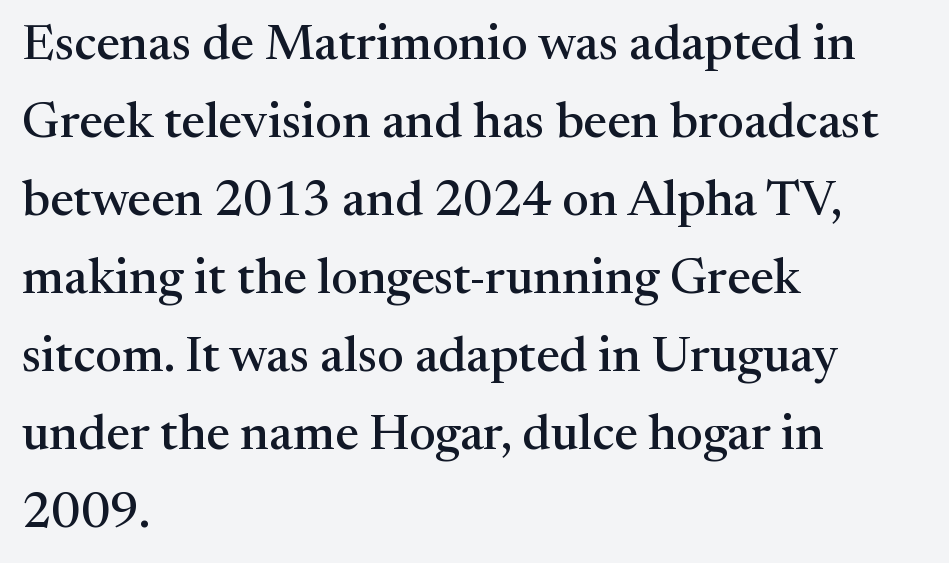
Q: Is the text italic (slanted)? A: No, it is upright.
Q: Is the typeface a serif or a sans-serif typeface? A: Serif.
Q: Is the text underlined? A: No.
Q: How is the paragraph aligned? A: Left-aligned.
Q: Is the spacing between letters normal or unusually wide? A: Normal.
Q: Is the spacing between lines tight, normal or loose? A: Normal.
Q: Width (condensed, normal, or wide)? A: Normal.
Q: Stroke contrast? A: Medium.
Q: x-height? A: Medium.
Q: Monospaced? A: No.
